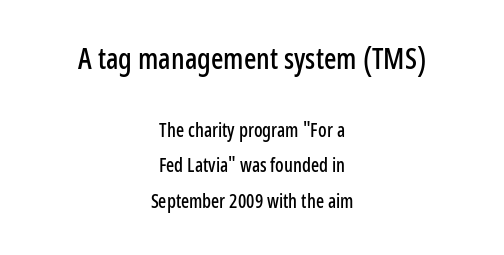
Underlining? Definitely not there. Compared with typical body copy, the letter spacing here is the same. The paragraph has two soft edges and a firm central axis. Letterform terminals end flat and unadorned throughout the passage.
